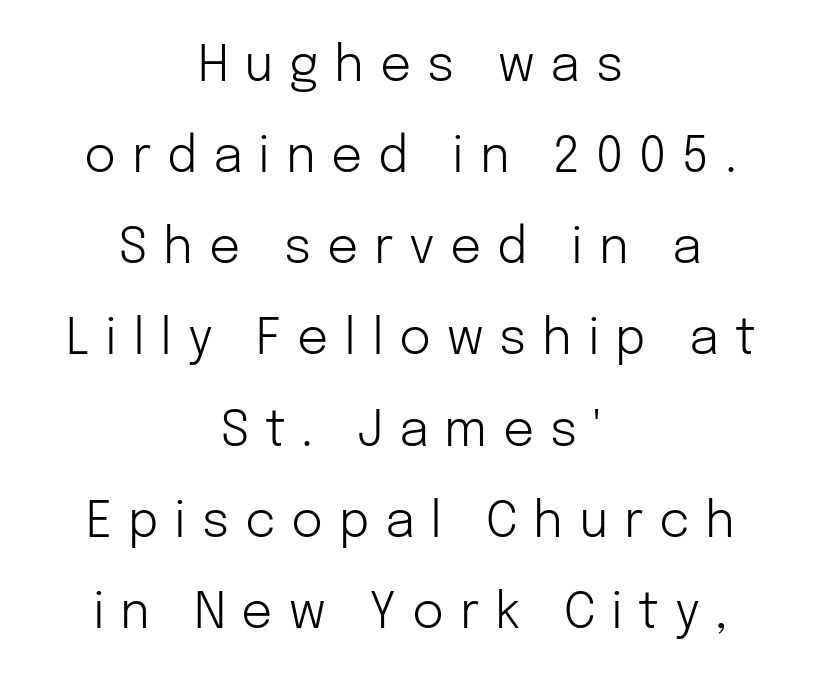
The paragraph has two soft edges and a firm central axis. There is plenty of visible air inserted between adjacent glyphs. Unbolded letterforms with no extra heft. You could not count columns in this text — the font is proportionally spaced.
